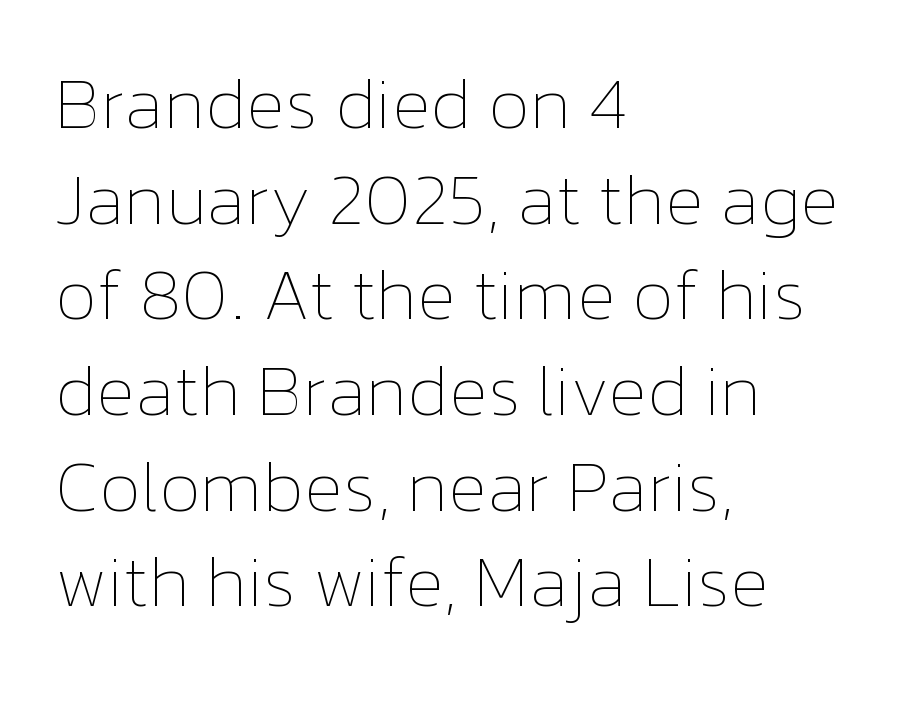
The image shows 73 px thin type, upright; set left-aligned, normal line spacing (1.31x), normal letter spacing, not underlined; low stroke contrast and a medium x-height.
